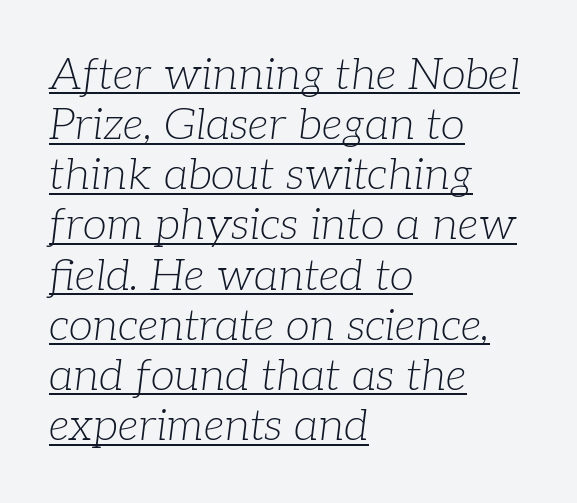
The image shows 44 px light serif type, italic (leaning right); set left-aligned, tight line spacing (1.14x), normal letter spacing, underlined; low stroke contrast and a medium x-height.
